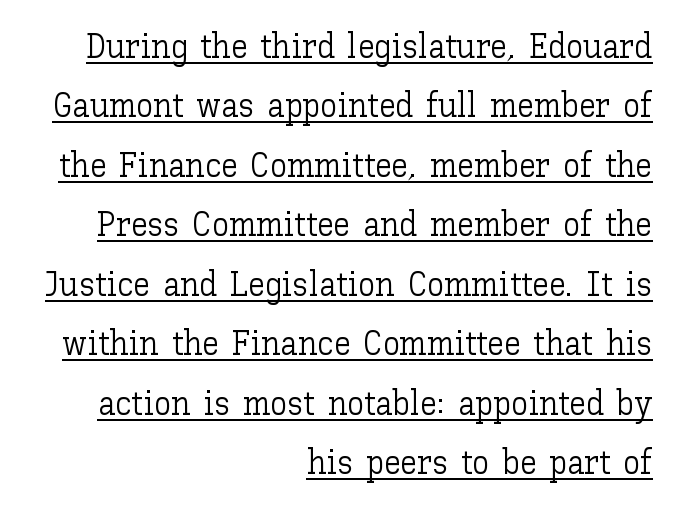
No chunkiness to these letters — they're not bold. Do the characters align in a grid? No, the font is proportional. Does a line run under the words? Yes, clearly. Nope, not italic — everything's standing straight. Horizontal alignment here is rightward, an uncommon choice for prose.
